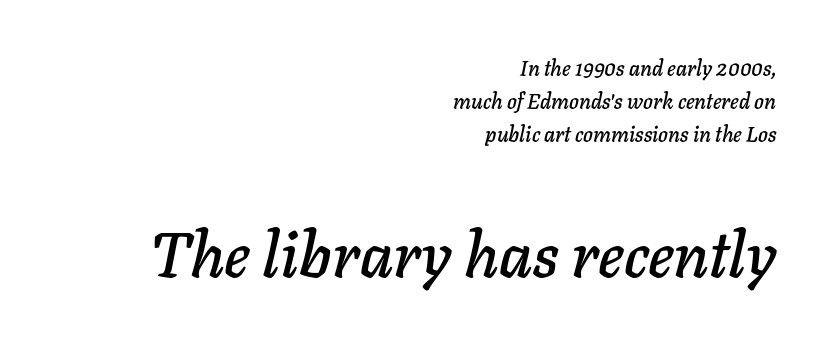
Successive baselines arrive at the customary interval. The letters advance in unequal steps, a hallmark of proportional type. These lines were composed using italics. Unmarked baselines from the first word to the last.
